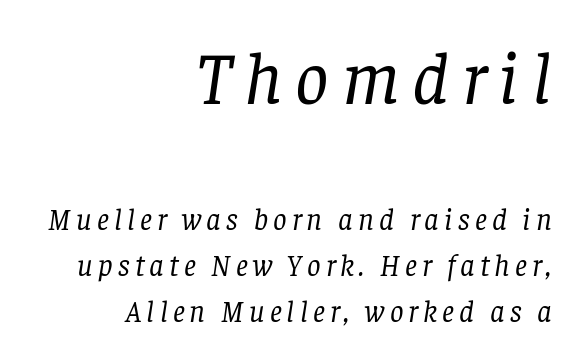
The image shows 74 px regular-weight serif type, italic (leaning right); set right-aligned, normal line spacing (1.53x), not underlined; the first (top) block is 2.47x larger; low stroke contrast and a large x-height.
